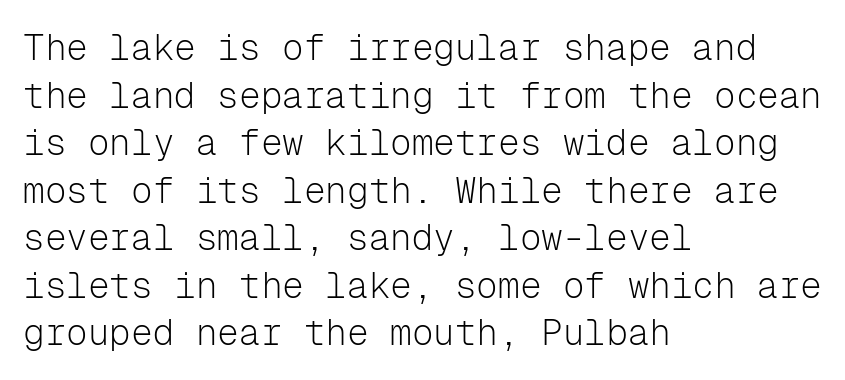
Q: Is the text bold? A: No.
Q: Is the text italic (slanted)? A: No, it is upright.
Q: Is the typeface a serif or a sans-serif typeface? A: Sans-serif.
Q: Is the text underlined? A: No.
Q: How is the paragraph aligned? A: Left-aligned.
Q: Is the spacing between letters normal or unusually wide? A: Normal.
Q: Is the spacing between lines tight, normal or loose? A: Normal.
Q: Width (condensed, normal, or wide)? A: Normal.
Q: Stroke contrast? A: Low.
Q: x-height? A: Medium.
Q: Monospaced? A: Yes.
